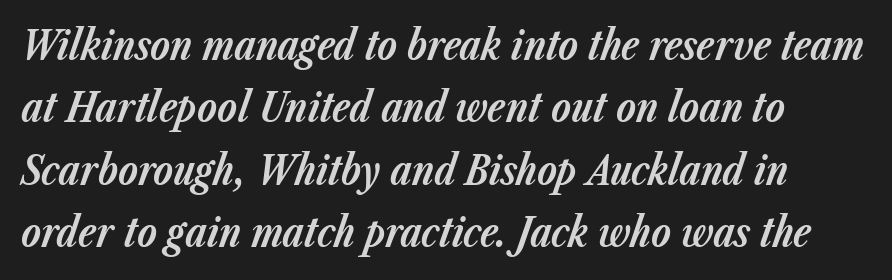
Q: Is the text bold? A: Yes.
Q: Is the text italic (slanted)? A: Yes, it leans right by about 23 degrees.
Q: Is the text underlined? A: No.
Q: How is the paragraph aligned? A: Left-aligned.
Q: Is the spacing between letters normal or unusually wide? A: Normal.
Q: Is the spacing between lines tight, normal or loose? A: Normal.
Q: Width (condensed, normal, or wide)? A: Normal.
Q: Stroke contrast? A: Low.
Q: x-height? A: Medium.
Q: Monospaced? A: No.
